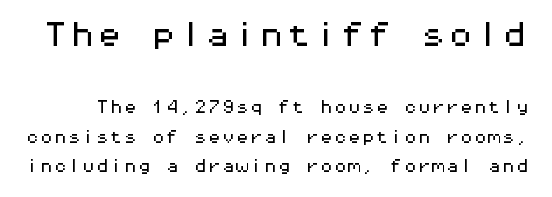
Q: Is the text italic (slanted)? A: No, it is upright.
Q: Is the text underlined? A: No.
Q: Is the spacing between letters normal or unusually wide? A: Normal.
Q: Is the spacing between lines tight, normal or loose? A: Loose.
Q: Which block of text is set in a larger size, the first (top) or the second (bottom)? A: The first (top) one.
